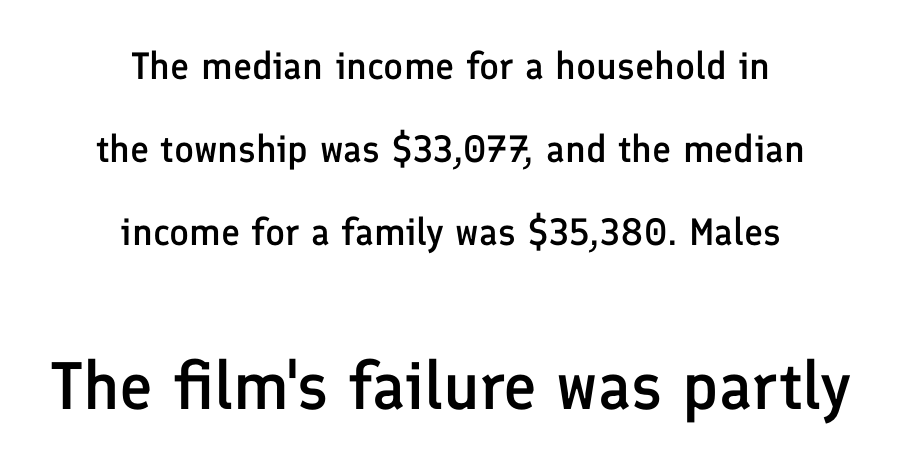
Posture: upright roman. The paragraph shown floats in the horizontal middle. The passage shown begins with its smaller block and ends with its larger one. Letterform terminals end flat and unadorned throughout the passage. Moderately thickened strokes mark this as semibold type.
